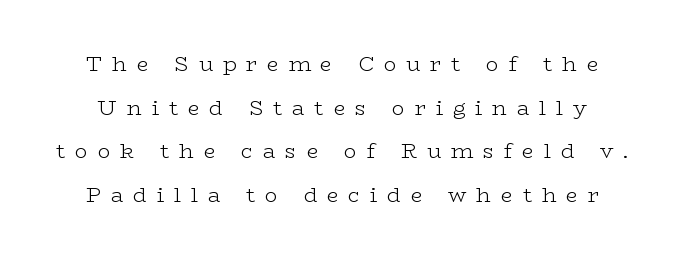
The letterforms sit at book weight or below. Underlining? Definitely not there. Is the letter spacing exaggerated? Yes — the characters are pushed far apart. The designer dialed line spacing up above the default.
